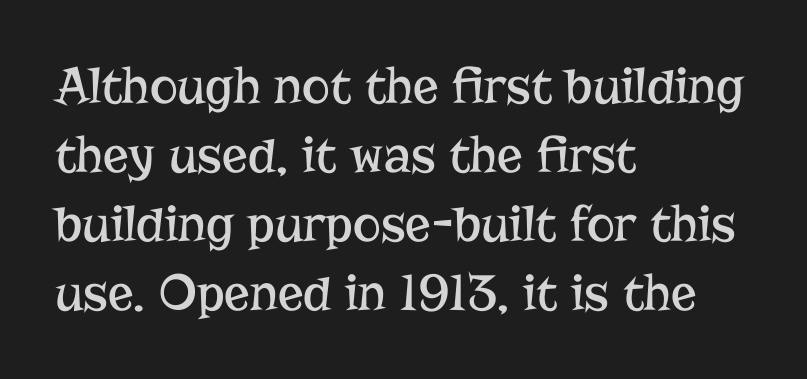
The image shows 53 px regular-weight serif type, upright; set left-aligned, normal line spacing (1.3x), normal letter spacing, not underlined; low stroke contrast and a medium x-height.
